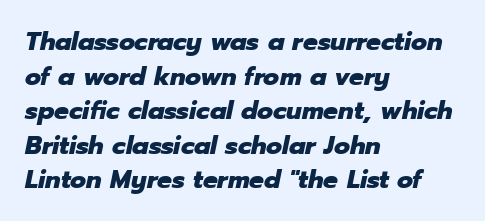
The image shows 26 px bold type, italic (leaning right); set left-aligned, normal line spacing (1.33x), normal letter spacing, not underlined.
